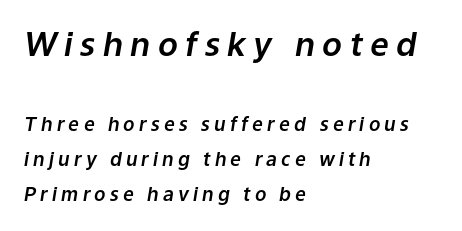
Large over small — that's the arrangement of the two blocks here. Each word looks stretched out because of the extra space between its letters. The face used here is proportionally spaced, like ordinary book or web type. The string is rendered with underlining switched off. Posture: slanted. Horizontal alignment here is leftward, the default for most running prose.
